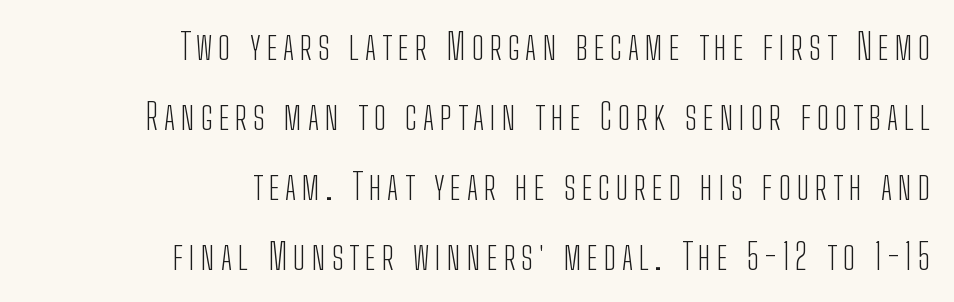
{"serif": "no", "italic": "no", "bold": "no", "weight": "light", "width": "condensed", "stroke_contrast": "low", "x_height": "medium", "monospaced": "no", "underline": "no", "align": "right", "line_spacing": "loose", "line_spacing_ratio": 1.94, "glyph_px": 36}
